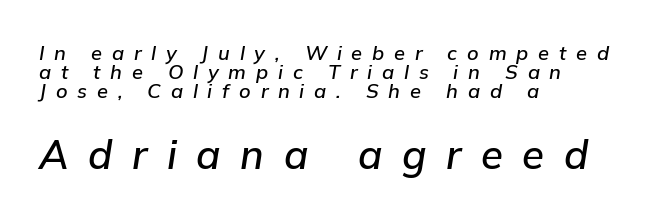
Q: Is the text italic (slanted)? A: Yes, it leans right by about 9 degrees.
Q: Is the text underlined? A: No.
Q: How is the paragraph aligned? A: Left-aligned.
Q: Is the spacing between letters normal or unusually wide? A: Unusually wide.
Q: Is the spacing between lines tight, normal or loose? A: Tight.
Q: Which block of text is set in a larger size, the first (top) or the second (bottom)? A: The second (bottom) one.
Q: Width (condensed, normal, or wide)? A: Normal.
Q: Stroke contrast? A: Low.
Q: x-height? A: Medium.
Q: Monospaced? A: No.
